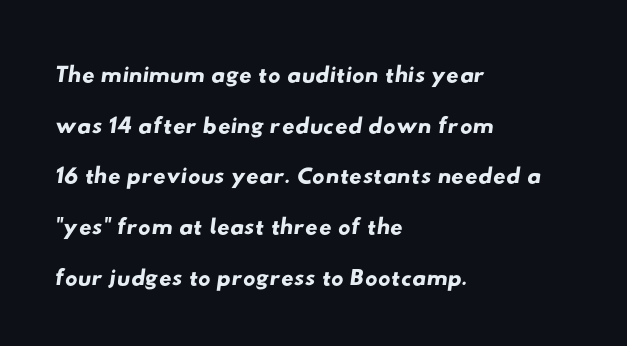
The face used here is proportionally spaced, like ordinary book or web type. This block has exactly the height ordinary leading produces. Beneath every word, the page is bare. The characters display no serif detailing; their extremities are plain. Caption: standard tracking, unaltered.
